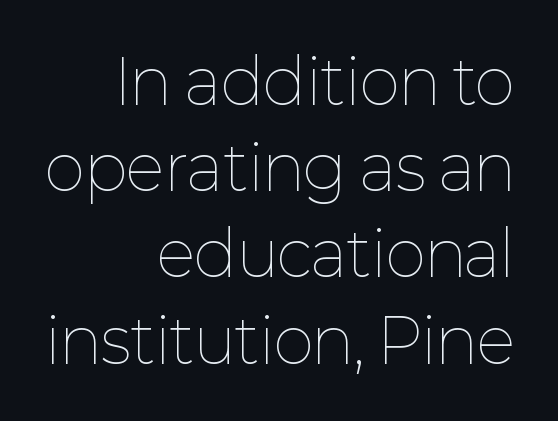
The image shows 62 px thin type, upright; set right-aligned, normal line spacing (1.39x), normal letter spacing, not underlined; low stroke contrast and a medium x-height.
